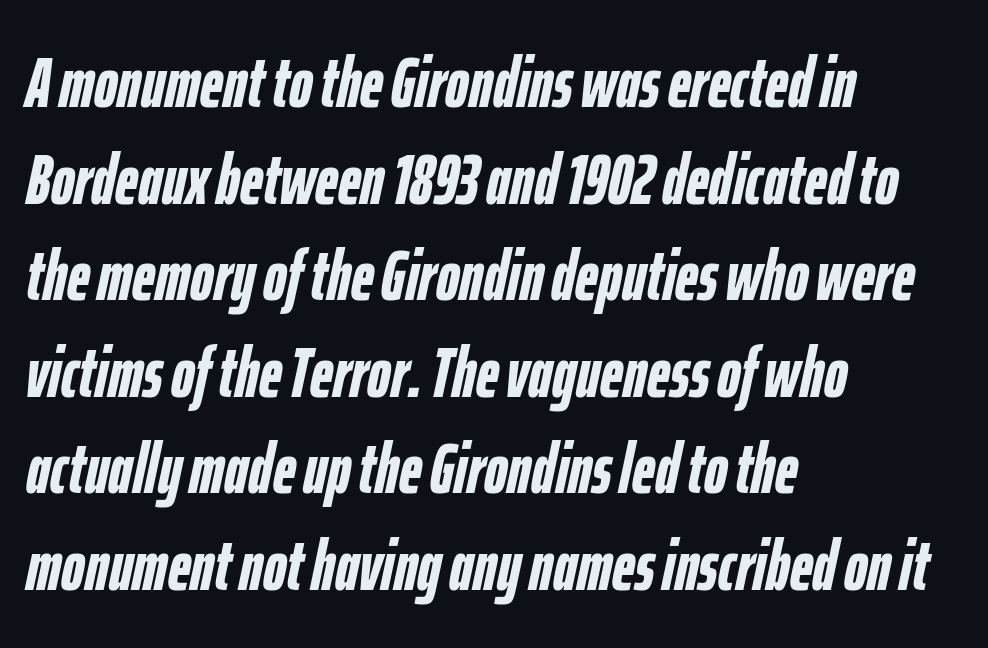
{"italic": "yes", "lean": "right", "slant_degrees": 12, "bold": "yes", "weight": "semibold", "width": "condensed", "stroke_contrast": "low", "x_height": "medium", "monospaced": "no", "underline": "no", "align": "left", "line_spacing": "normal", "line_spacing_ratio": 1.36, "letter_spacing": "normal", "letter_spacing_em": 0.0, "glyph_px": 71}
